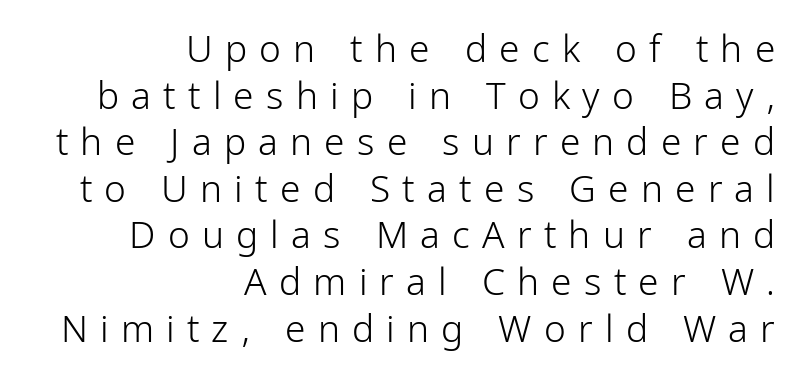
Q: Is the text bold? A: No.
Q: Is the text italic (slanted)? A: No, it is upright.
Q: Is the typeface a serif or a sans-serif typeface? A: Sans-serif.
Q: Is the text underlined? A: No.
Q: How is the paragraph aligned? A: Right-aligned.
Q: Is the spacing between letters normal or unusually wide? A: Unusually wide.
Q: Is the spacing between lines tight, normal or loose? A: Normal.
Q: Width (condensed, normal, or wide)? A: Condensed.
Q: Stroke contrast? A: Low.
Q: x-height? A: Medium.
Q: Monospaced? A: No.
